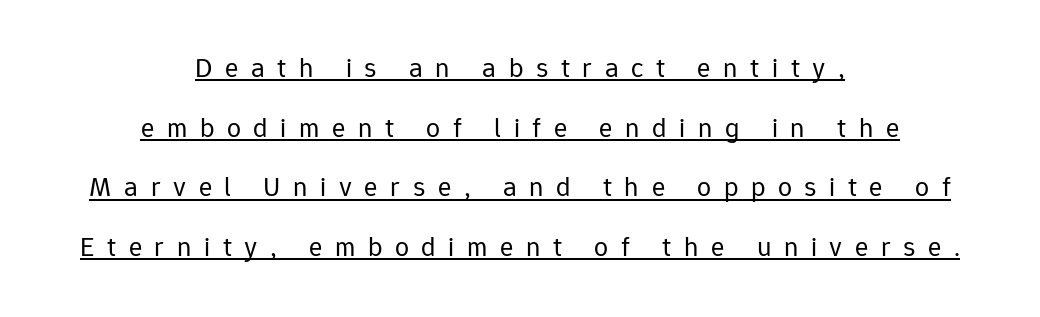
{"serif": "no", "italic": "no", "bold": "no", "weight": "regular", "width": "normal", "stroke_contrast": "low", "x_height": "medium", "monospaced": "no", "underline": "yes", "align": "center", "line_spacing": "loose", "line_spacing_ratio": 2.13, "letter_spacing": "wide", "letter_spacing_em": 0.45, "glyph_px": 28}
